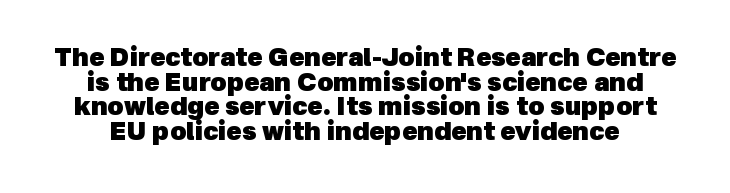
The image shows 25 px bold type; set tight line spacing (0.99x), normal letter spacing, not underlined.
